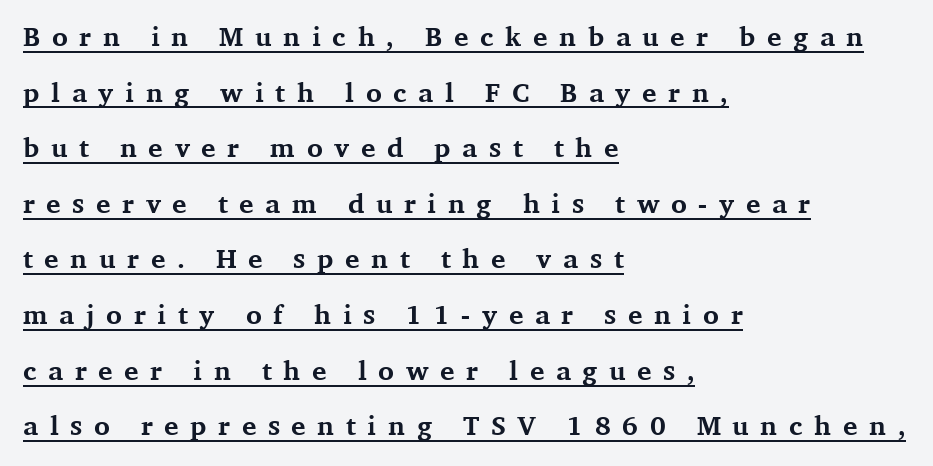
Q: Is the text bold? A: Yes.
Q: Is the text italic (slanted)? A: No, it is upright.
Q: Is the text underlined? A: Yes.
Q: How is the paragraph aligned? A: Left-aligned.
Q: Is the spacing between letters normal or unusually wide? A: Unusually wide.
Q: Is the spacing between lines tight, normal or loose? A: Loose.
